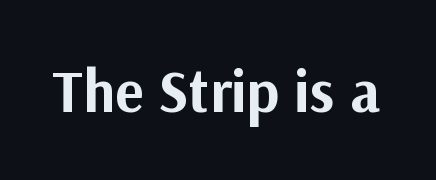
Q: Is the text bold? A: Yes.
Q: Is the text italic (slanted)? A: No, it is upright.
Q: Is the typeface a serif or a sans-serif typeface? A: Sans-serif.
Q: Is the text underlined? A: No.
Q: Is the spacing between letters normal or unusually wide? A: Normal.
Q: Width (condensed, normal, or wide)? A: Normal.
Q: Stroke contrast? A: Medium.
Q: x-height? A: Medium.
Q: Monospaced? A: No.
